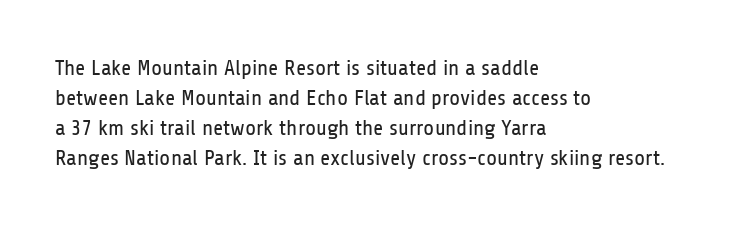
The image shows 22 px text type, upright; set left-aligned, normal line spacing (1.37x), normal letter spacing, not underlined.
